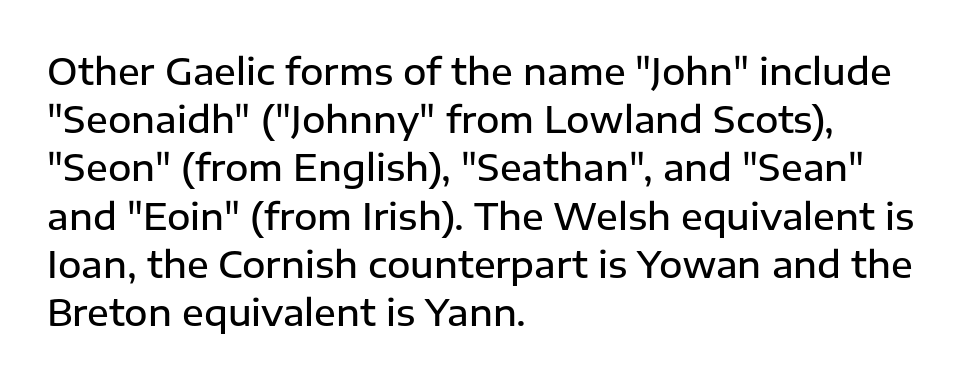
{"serif": "no", "italic": "no", "bold": "semi", "weight": "semibold", "width": "normal", "stroke_contrast": "low", "x_height": "medium", "monospaced": "no", "underline": "no", "align": "left", "line_spacing": "normal", "line_spacing_ratio": 1.34, "letter_spacing": "normal", "letter_spacing_em": 0.0, "glyph_px": 36}
